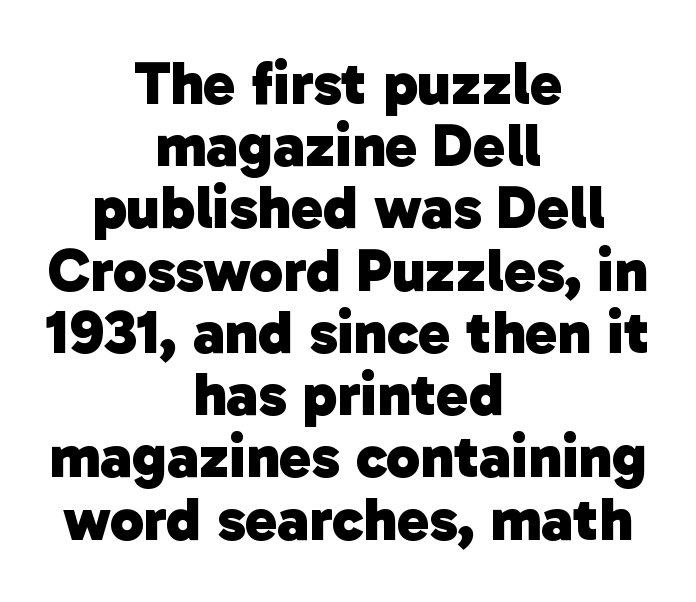
Q: Is the text bold? A: Yes.
Q: Is the typeface a serif or a sans-serif typeface? A: Sans-serif.
Q: Is the text underlined? A: No.
Q: How is the paragraph aligned? A: Centered.
Q: Is the spacing between letters normal or unusually wide? A: Normal.
Q: Is the spacing between lines tight, normal or loose? A: Tight.
Q: Width (condensed, normal, or wide)? A: Normal.
Q: Stroke contrast? A: Low.
Q: x-height? A: Medium.
Q: Monospaced? A: No.
